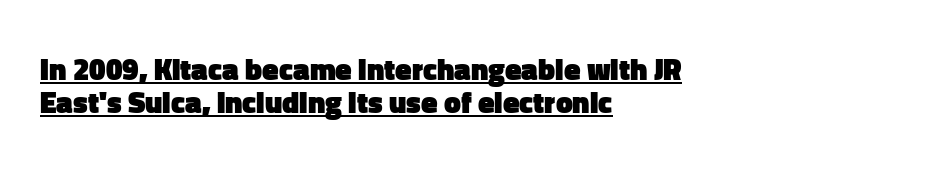
{"serif": "no", "italic": "no", "bold": "yes", "weight": "heavy", "width": "normal", "stroke_contrast": "low", "x_height": "medium", "monospaced": "no", "underline": "yes", "align": "left", "line_spacing": "tight", "line_spacing_ratio": 1.1, "letter_spacing": "normal", "letter_spacing_em": 0.0, "glyph_px": 30}
